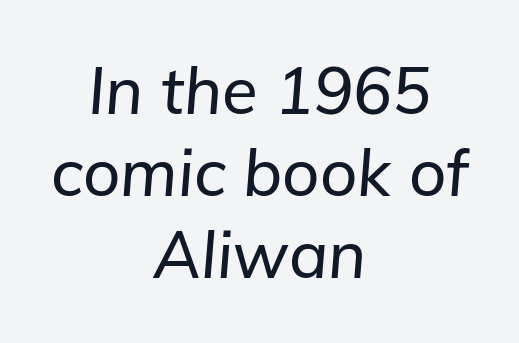
The image shows 65 px text type, italic (leaning right); set centered, normal line spacing (1.26x), normal letter spacing, not underlined; low stroke contrast and a medium x-height.
